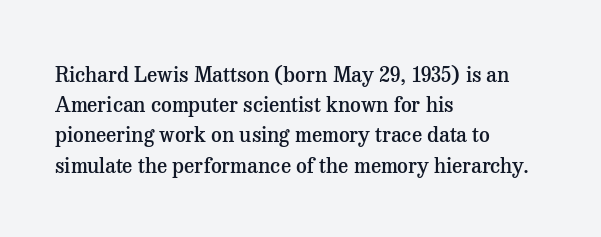
The image shows 21 px text type, upright; set left-aligned, normal line spacing (1.44x), normal letter spacing, not underlined.
